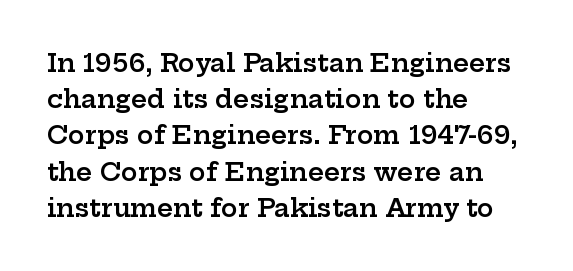
Caption: semibold face, moderately heavy strokes. Type without underlining. Quick note: interline space is typical. Vertical strokes here are truly vertical. Caption: multi-line text, flush left, ragged right.
